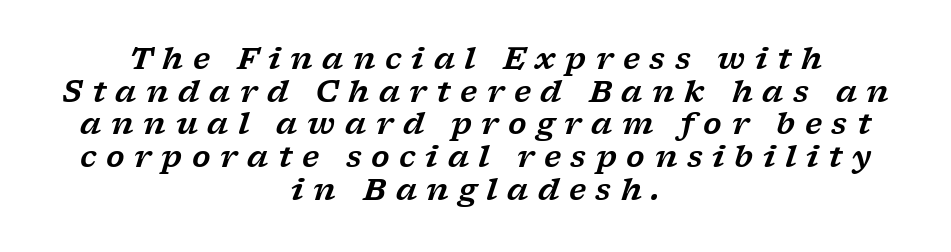
{"serif": "yes", "italic": "yes", "lean": "right", "slant_degrees": 17, "width": "wide", "stroke_contrast": "low", "x_height": "medium", "monospaced": "no", "underline": "no", "align": "center", "line_spacing": "tight", "line_spacing_ratio": 1.09, "letter_spacing": "wide", "letter_spacing_em": 0.32, "glyph_px": 30}
